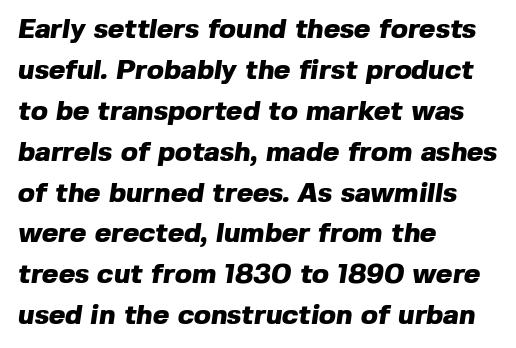
{"serif": "no", "bold": "yes", "weight": "heavy", "width": "normal", "x_height": "medium", "monospaced": "no", "underline": "no", "align": "left", "line_spacing": "normal", "line_spacing_ratio": 1.46, "letter_spacing": "normal", "letter_spacing_em": 0.0, "glyph_px": 28}
